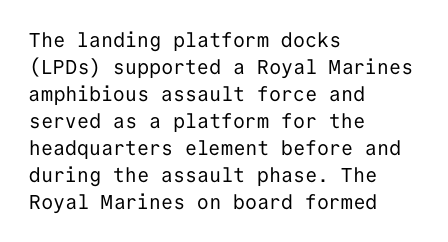
Q: Is the text bold? A: No.
Q: Is the text italic (slanted)? A: No, it is upright.
Q: Is the text underlined? A: No.
Q: How is the paragraph aligned? A: Left-aligned.
Q: Is the spacing between letters normal or unusually wide? A: Normal.
Q: Is the spacing between lines tight, normal or loose? A: Normal.
